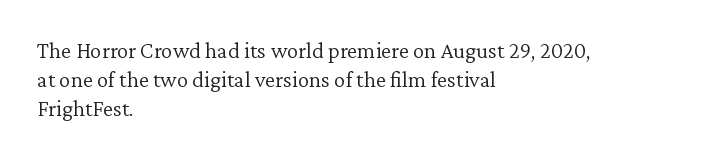
Q: Is the text bold? A: No.
Q: Is the text italic (slanted)? A: No, it is upright.
Q: Is the text underlined? A: No.
Q: How is the paragraph aligned? A: Left-aligned.
Q: Is the spacing between letters normal or unusually wide? A: Normal.
Q: Is the spacing between lines tight, normal or loose? A: Normal.
